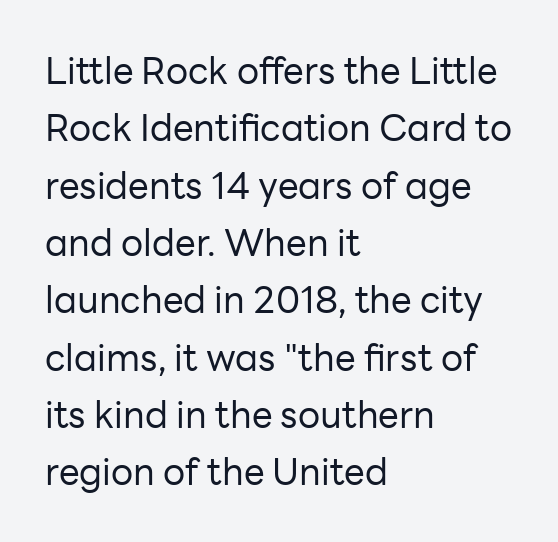
Anything drawn beneath the words? Only blank space. Each word holds together tightly as a unit, with standard inter-letter gaps. The type family on display is of the sans-serif kind. Note the varied advance widths — an 'i' is clearly narrower than an 'm'.
